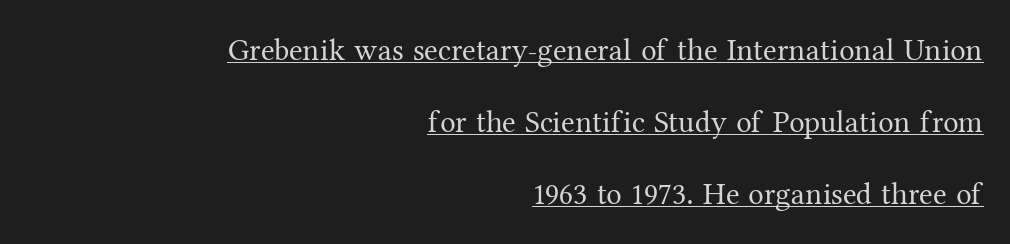
Q: Is the text bold? A: No.
Q: Is the text italic (slanted)? A: No, it is upright.
Q: Is the typeface a serif or a sans-serif typeface? A: Serif.
Q: Is the text underlined? A: Yes.
Q: How is the paragraph aligned? A: Right-aligned.
Q: Is the spacing between letters normal or unusually wide? A: Normal.
Q: Is the spacing between lines tight, normal or loose? A: Loose.
Q: Width (condensed, normal, or wide)? A: Normal.
Q: Stroke contrast? A: Medium.
Q: x-height? A: Medium.
Q: Monospaced? A: No.
